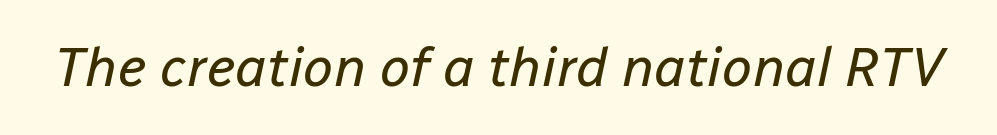
Between one letter and the next there's only the usual sliver of space. Is this a fixed-width face? No — the glyphs have proportional, varying widths. No extra ink here — the face is not bold. Does the lettering tilt? It does — this is italic. Decoration check: the copy has no underline.
